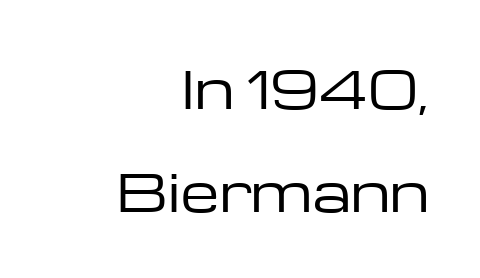
Q: Is the text bold? A: No.
Q: Is the text italic (slanted)? A: No, it is upright.
Q: Is the typeface a serif or a sans-serif typeface? A: Sans-serif.
Q: Is the text underlined? A: No.
Q: How is the paragraph aligned? A: Right-aligned.
Q: Is the spacing between letters normal or unusually wide? A: Normal.
Q: Is the spacing between lines tight, normal or loose? A: Loose.
Q: Width (condensed, normal, or wide)? A: Wide.
Q: Stroke contrast? A: Low.
Q: x-height? A: Medium.
Q: Monospaced? A: No.
